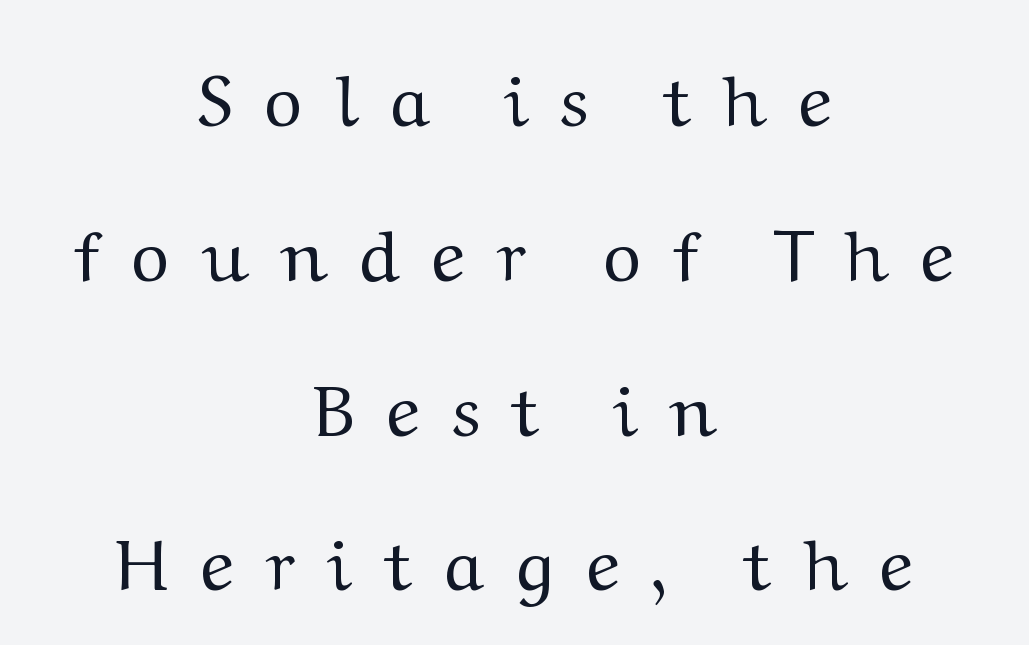
Q: Is the text bold? A: No.
Q: Is the text italic (slanted)? A: No, it is upright.
Q: Is the typeface a serif or a sans-serif typeface? A: Serif.
Q: Is the text underlined? A: No.
Q: How is the paragraph aligned? A: Centered.
Q: Is the spacing between letters normal or unusually wide? A: Unusually wide.
Q: Is the spacing between lines tight, normal or loose? A: Loose.
Q: Width (condensed, normal, or wide)? A: Wide.
Q: Stroke contrast? A: Medium.
Q: x-height? A: Medium.
Q: Monospaced? A: No.
